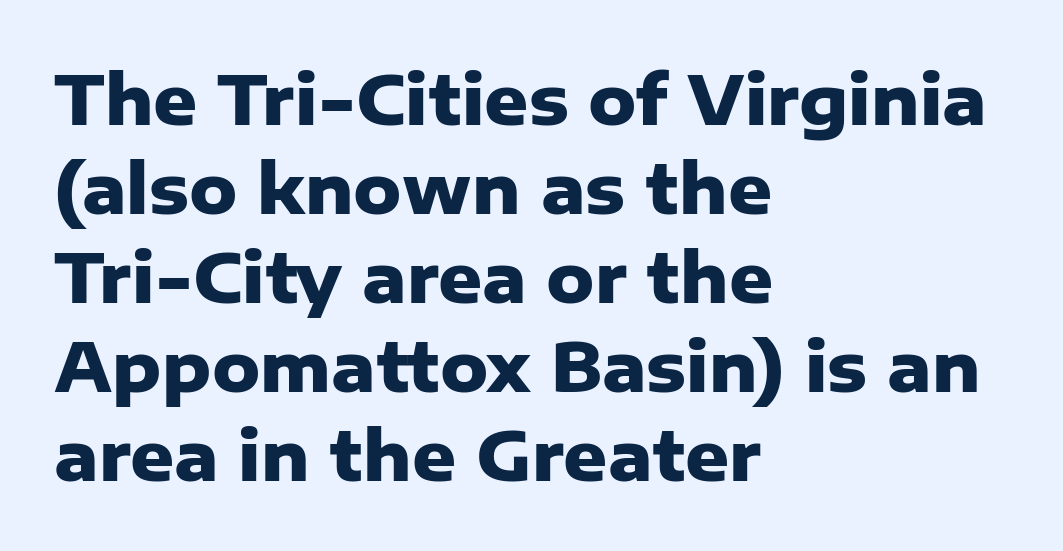
Q: Is the text bold? A: Yes.
Q: Is the text italic (slanted)? A: No, it is upright.
Q: Is the typeface a serif or a sans-serif typeface? A: Sans-serif.
Q: Is the text underlined? A: No.
Q: How is the paragraph aligned? A: Left-aligned.
Q: Is the spacing between letters normal or unusually wide? A: Normal.
Q: Is the spacing between lines tight, normal or loose? A: Normal.
Q: Width (condensed, normal, or wide)? A: Normal.
Q: Stroke contrast? A: Low.
Q: x-height? A: Medium.
Q: Monospaced? A: No.
